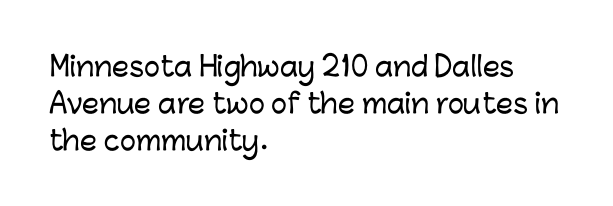
{"italic": "no", "underline": "no", "align": "left", "line_spacing": "normal", "line_spacing_ratio": 1.37, "letter_spacing": "normal", "letter_spacing_em": 0.0, "glyph_px": 27}
